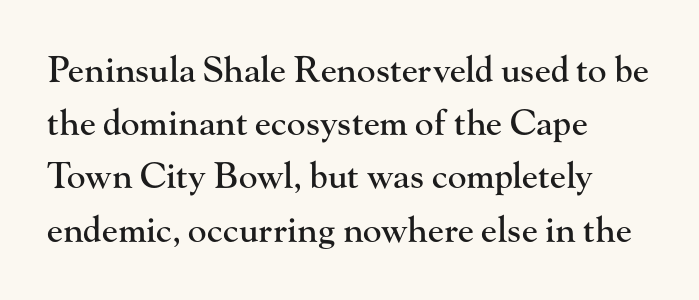
Clear beneath every line of the passage. Does the copy run flush right? No — it runs flush left. Varying glyph widths throughout — classic text-font behaviour. In terms of leading, this rendering sits right in the middle. These lines are composed in type with serifs.
